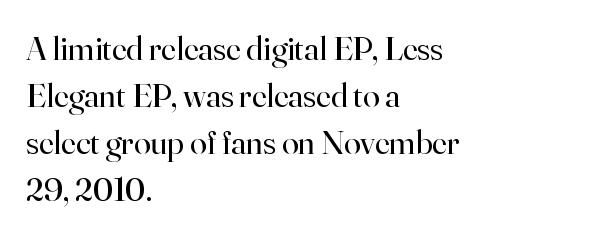
Q: Is the text bold? A: No.
Q: Is the text italic (slanted)? A: No, it is upright.
Q: Is the typeface a serif or a sans-serif typeface? A: Serif.
Q: Is the text underlined? A: No.
Q: How is the paragraph aligned? A: Left-aligned.
Q: Is the spacing between letters normal or unusually wide? A: Normal.
Q: Is the spacing between lines tight, normal or loose? A: Normal.
Q: Width (condensed, normal, or wide)? A: Normal.
Q: Stroke contrast? A: High.
Q: x-height? A: Small.
Q: Monospaced? A: No.
